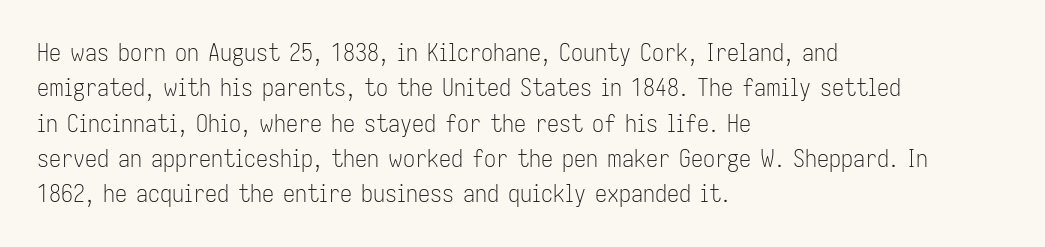
Tracking value appears to be zero — textbook default spacing. Posture: straight, roman, zero tilt. Leftover space on each line is placed entirely after the last word. This is not heavy type; no bold has been used.
